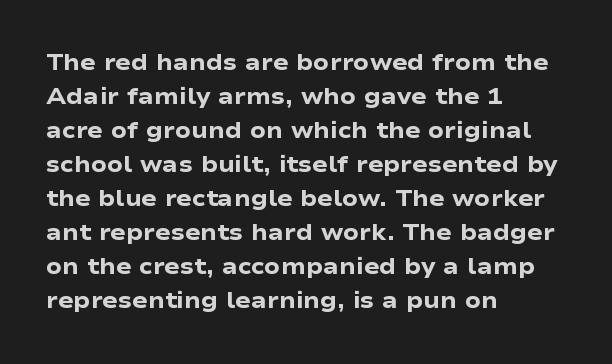
Q: Is the text bold? A: Yes.
Q: Is the text italic (slanted)? A: No, it is upright.
Q: Is the text underlined? A: No.
Q: How is the paragraph aligned? A: Left-aligned.
Q: Is the spacing between letters normal or unusually wide? A: Normal.
Q: Is the spacing between lines tight, normal or loose? A: Normal.
